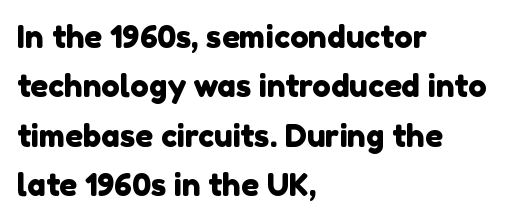
Q: Is the typeface a serif or a sans-serif typeface? A: Sans-serif.
Q: Is the text underlined? A: No.
Q: How is the paragraph aligned? A: Left-aligned.
Q: Is the spacing between letters normal or unusually wide? A: Normal.
Q: Is the spacing between lines tight, normal or loose? A: Normal.
Q: Width (condensed, normal, or wide)? A: Normal.
Q: x-height? A: Medium.
Q: Monospaced? A: No.
